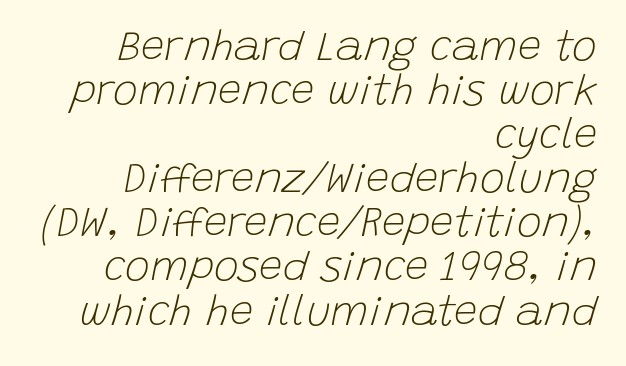
{"italic": "yes", "lean": "right", "slant_degrees": 15, "bold": "no", "weight": "light", "width": "normal", "stroke_contrast": "low", "x_height": "large", "monospaced": "no", "underline": "no", "align": "right", "line_spacing": "tight", "line_spacing_ratio": 1.05, "letter_spacing": "normal", "letter_spacing_em": 0.0, "glyph_px": 42}
